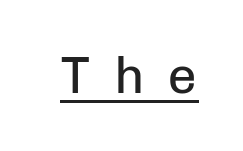
{"serif": "no", "italic": "no", "bold": "no", "weight": "regular", "width": "normal", "stroke_contrast": "low", "x_height": "medium", "monospaced": "yes", "underline": "yes", "letter_spacing": "wide", "letter_spacing_em": 0.45, "glyph_px": 51}
